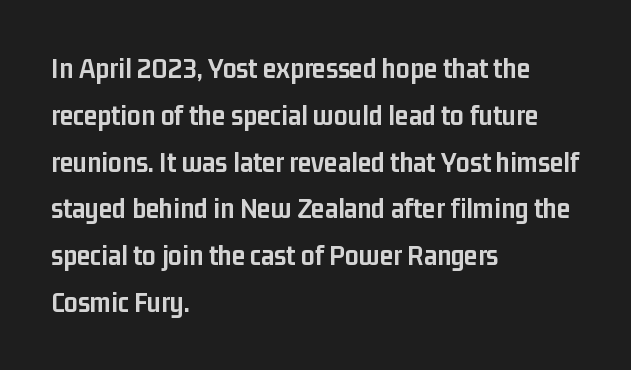
{"serif": "no", "italic": "no", "bold": "yes", "weight": "semibold", "width": "condensed", "stroke_contrast": "low", "x_height": "medium", "monospaced": "no", "underline": "no", "align": "left", "line_spacing": "normal", "line_spacing_ratio": 1.56, "letter_spacing": "normal", "letter_spacing_em": 0.0, "glyph_px": 30}
